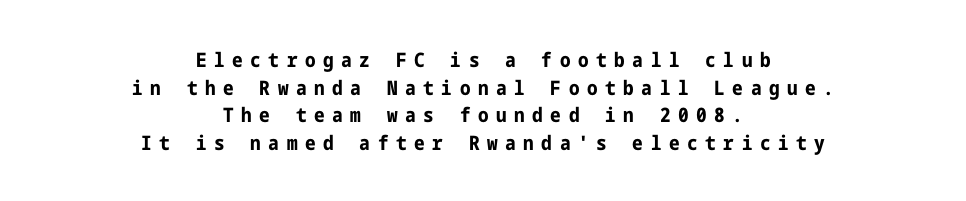
Q: Is the text bold? A: Yes.
Q: Is the text italic (slanted)? A: No, it is upright.
Q: Is the text underlined? A: No.
Q: How is the paragraph aligned? A: Centered.
Q: Is the spacing between letters normal or unusually wide? A: Unusually wide.
Q: Is the spacing between lines tight, normal or loose? A: Normal.
